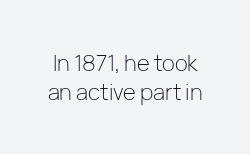
Nobody touched the tracking dial on this one. The face looks like a standard text weight, possibly lighter. Nobody drew a line under any word here. Reading down the column, the eye jumps a familiar distance to each next line. The letters stand upright; this is a roman face.
